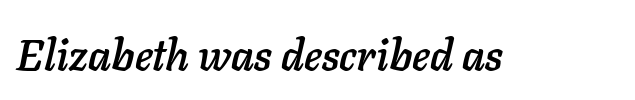
The image shows 43 px text type, italic (leaning right); set normal letter spacing, not underlined; low stroke contrast and a medium x-height.
